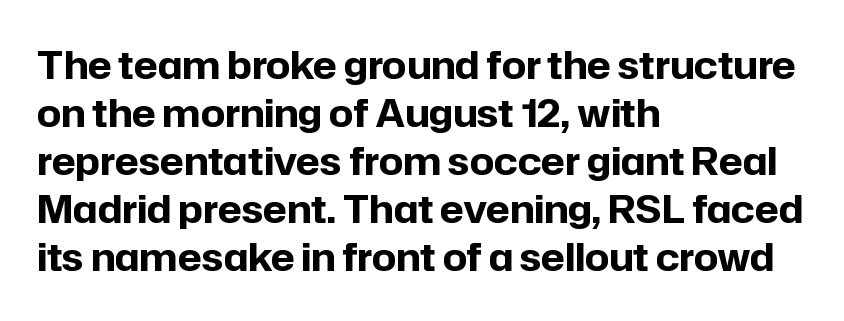
The space beneath each line is pristine and unruled. The passage shown is emphatically bold. Nope, not italic — everything's standing straight. The passage shown has conventional tracking throughout.
